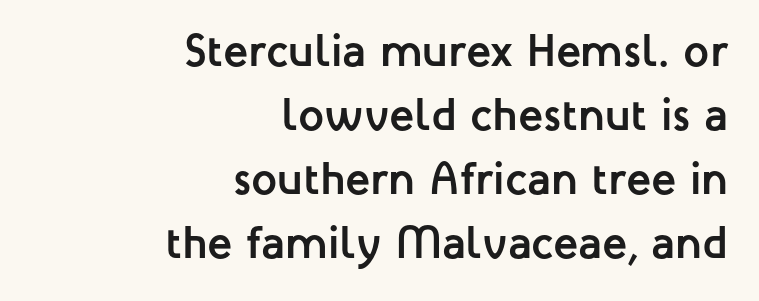
Q: Is the text bold? A: Yes.
Q: Is the text italic (slanted)? A: No, it is upright.
Q: Is the typeface a serif or a sans-serif typeface? A: Sans-serif.
Q: Is the text underlined? A: No.
Q: How is the paragraph aligned? A: Right-aligned.
Q: Is the spacing between letters normal or unusually wide? A: Normal.
Q: Is the spacing between lines tight, normal or loose? A: Normal.
Q: Width (condensed, normal, or wide)? A: Normal.
Q: Stroke contrast? A: Low.
Q: x-height? A: Medium.
Q: Monospaced? A: No.
